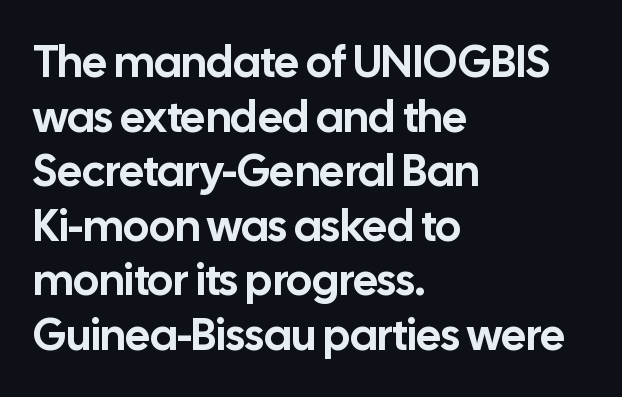
Note: no serifs on the glyphs. How are the letters spaced? Ordinarily, with no added tracking. Every stem runs plumb, perpendicular to the baseline. Teacher's note: observe the even left margin — that is flush-left alignment. The specimen omits any rule beneath the text block's lines. Here the designer chose a conventional face with non-uniform glyph widths.
